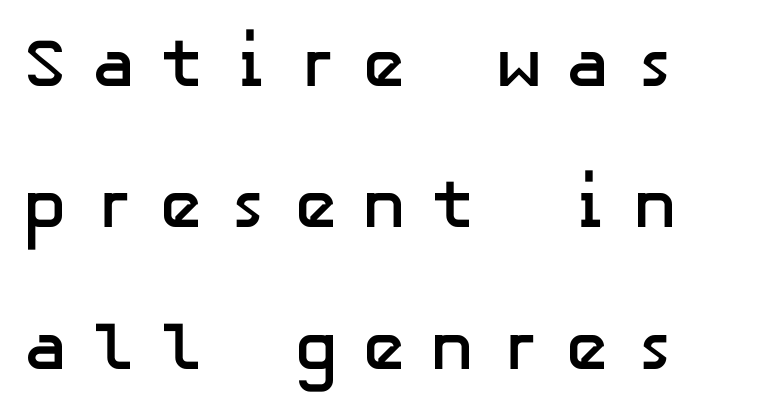
The passage shown is not underscored anywhere. Heavy-handed strokes throughout: this text is bold. Successive baselines arrive slowly, with a big drop between each. Look at the tracking — it's clearly loosened, letters drifting apart.
